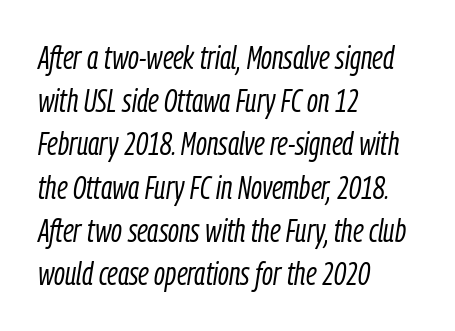
The image shows 32 px light, condensed type, italic (leaning right); set left-aligned, normal line spacing (1.35x), normal letter spacing, not underlined; low stroke contrast and a medium x-height.
